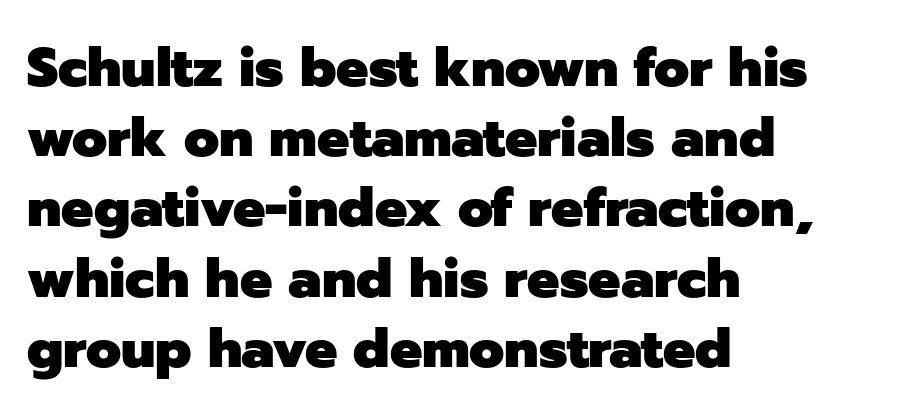
The image shows 54 px heavy sans-serif type, upright; set left-aligned, normal line spacing (1.3x), normal letter spacing, not underlined; low stroke contrast and a medium x-height.
